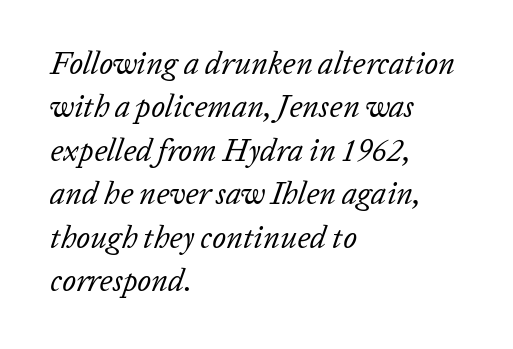
{"italic": "yes", "lean": "right", "slant_degrees": 20, "bold": "no", "weight": "regular", "width": "normal", "stroke_contrast": "low", "x_height": "medium", "monospaced": "no", "underline": "no", "align": "left", "line_spacing": "normal", "line_spacing_ratio": 1.4, "letter_spacing": "normal", "letter_spacing_em": 0.0, "glyph_px": 31}
